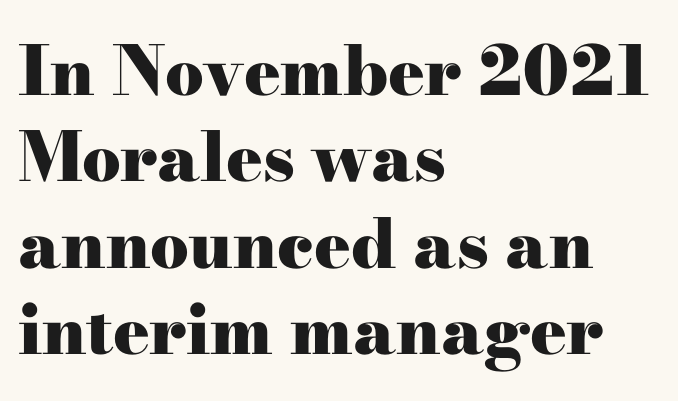
The image shows 68 px heavy, wide serif type, upright; set left-aligned, normal line spacing (1.27x), normal letter spacing, not underlined; high stroke contrast and a small x-height.
